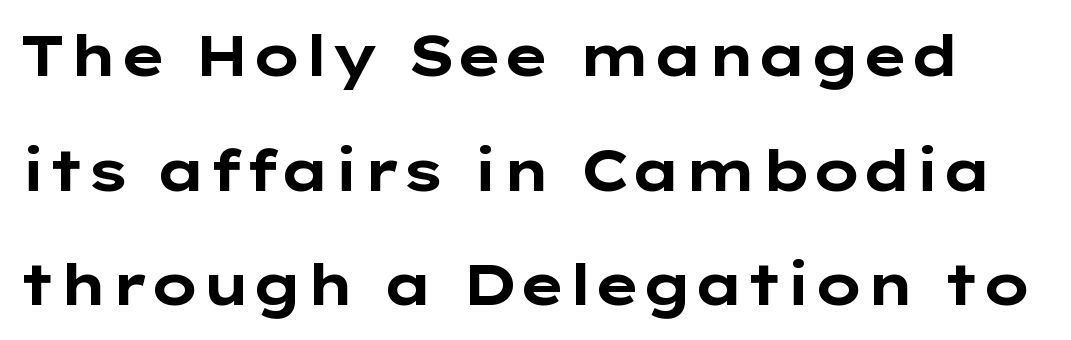
A typesetter would call this zero additional tracking. Character widths vary here, with narrow letters taking less room than wide ones. Nope, not italic — everything's standing straight. The rendering shows plain stroke endings on the letterforms — a sans-serif design. Only glyphs here, with clear space below each row.
